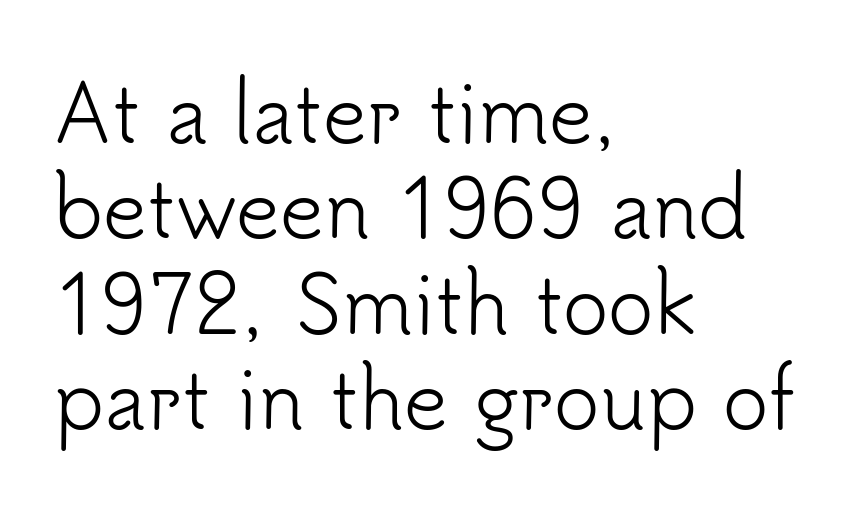
The image shows 77 px light sans-serif type, upright; set left-aligned, line spacing 1.24x, normal letter spacing, not underlined; low stroke contrast and a small x-height.
